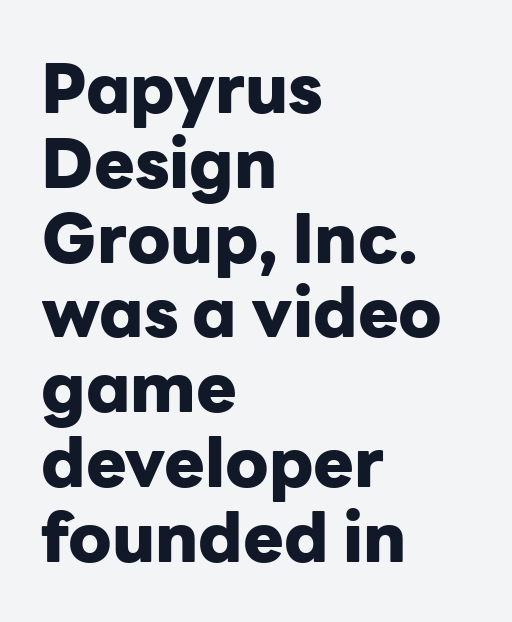
The image shows 68 px heavy sans-serif type, upright; set left-aligned, tight line spacing (1.1x), normal letter spacing, not underlined; low stroke contrast and a medium x-height.
